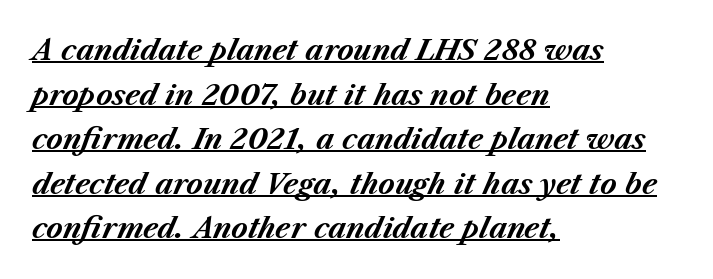
Compared with ordinary roman type, these characters are visibly tilted. Characters follow at the spacing the type designer built in. Stroke thickness is high; the sample reads as a true bold. Is this a fixed-width face? No — the glyphs have proportional, varying widths. Decoration check: the copy is underlined. Evenly set lines give the paragraph a standard silhouette.
